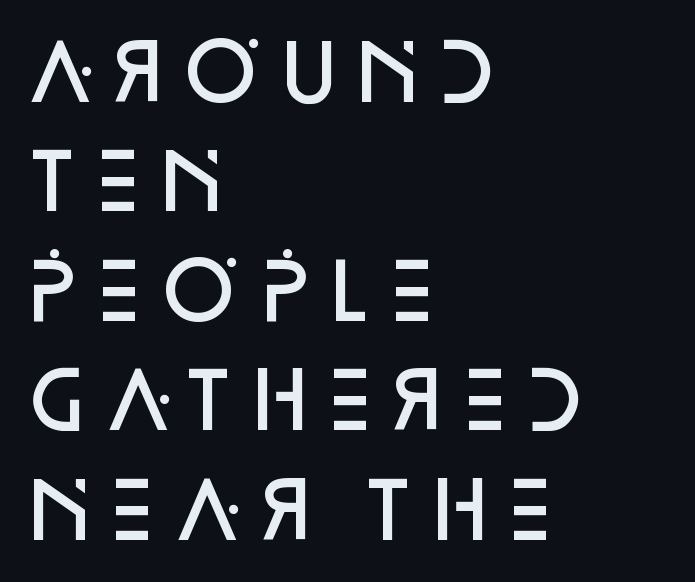
The paragraph has a hard left edge and a soft right edge. This is the regular roman posture of the typeface. The letters carry no serifs — their stems end cleanly without finishing strokes. Here the glyphs are tracked normally, forming tight word shapes. The baseline area is clear. Think of a printed novel: that variable character pitch is what you see here.
